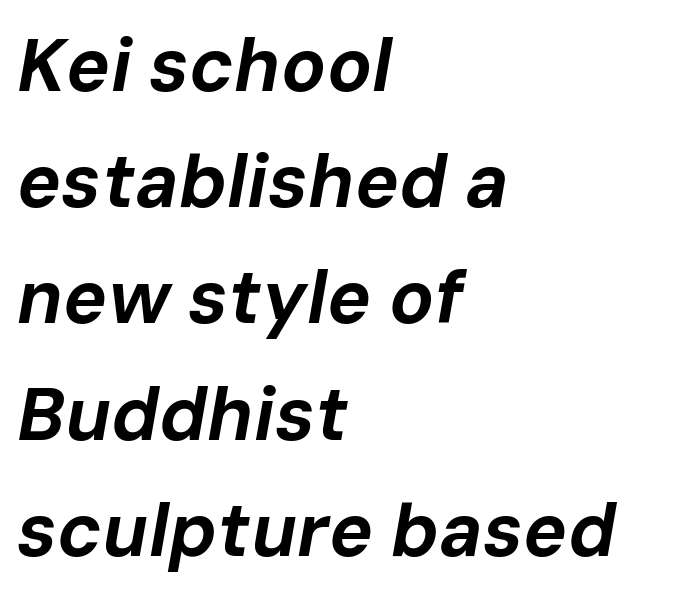
Q: Is the text bold? A: Yes.
Q: Is the text italic (slanted)? A: Yes, it leans right by about 10 degrees.
Q: Is the text underlined? A: No.
Q: How is the paragraph aligned? A: Left-aligned.
Q: Is the spacing between letters normal or unusually wide? A: Normal.
Q: Is the spacing between lines tight, normal or loose? A: Normal.
Q: Width (condensed, normal, or wide)? A: Normal.
Q: Stroke contrast? A: Low.
Q: x-height? A: Medium.
Q: Monospaced? A: No.
